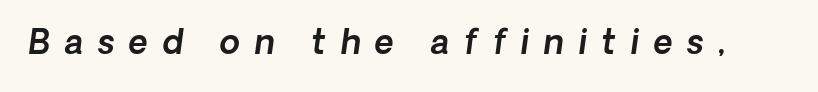
{"serif": "no", "width": "normal", "x_height": "medium", "monospaced": "no", "underline": "no", "letter_spacing": "wide", "letter_spacing_em": 0.44, "glyph_px": 33}
